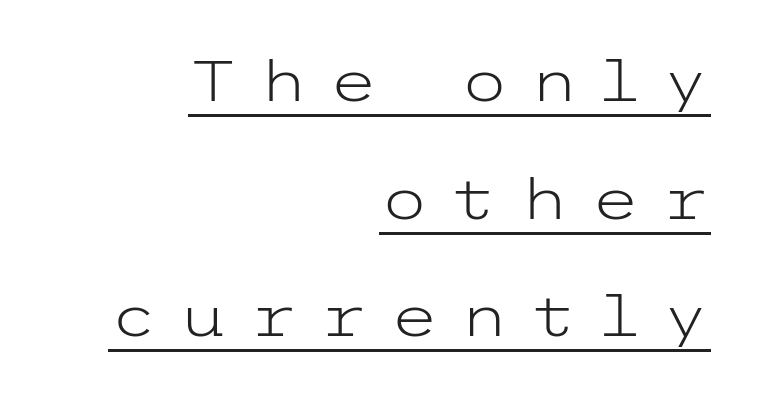
{"serif": "no", "italic": "no", "bold": "no", "weight": "light", "width": "wide", "stroke_contrast": "low", "x_height": "medium", "underline": "yes", "align": "right", "line_spacing": "loose", "line_spacing_ratio": 2.1, "letter_spacing": "wide", "letter_spacing_em": 0.38, "glyph_px": 56}
